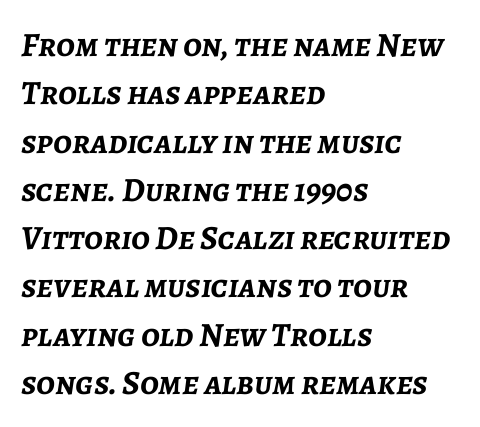
{"italic": "yes", "lean": "right", "slant_degrees": 7, "bold": "yes", "weight": "semibold", "width": "normal", "stroke_contrast": "low", "x_height": "medium", "monospaced": "no", "underline": "no", "align": "left", "line_spacing": "normal", "line_spacing_ratio": 1.42, "letter_spacing": "normal", "letter_spacing_em": 0.0, "glyph_px": 34}
